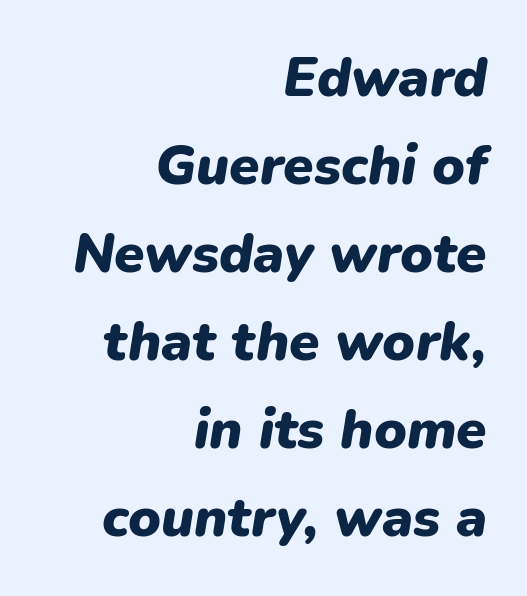
{"italic": "yes", "lean": "right", "slant_degrees": 9, "bold": "yes", "weight": "heavy", "width": "normal", "stroke_contrast": "low", "x_height": "medium", "monospaced": "no", "underline": "no", "align": "right", "line_spacing": "normal", "line_spacing_ratio": 1.6, "letter_spacing": "normal", "letter_spacing_em": 0.0, "glyph_px": 55}
